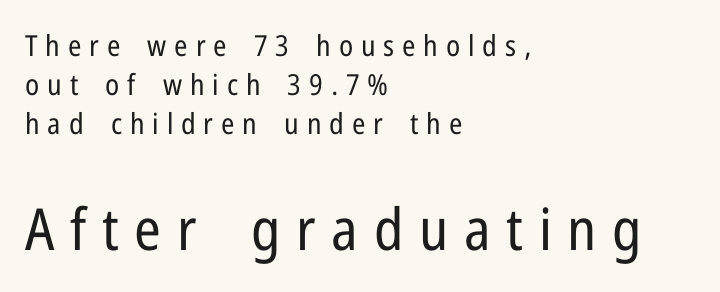
A classic flush-left, rag-right setting is used for this passage. The specimen omits any rule beneath the text block's lines. Do the letters lean? They stand straight. Small over large — that's the arrangement of the two blocks here.
